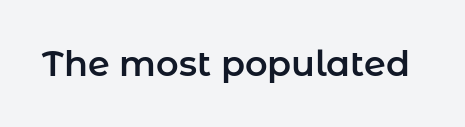
{"serif": "no", "italic": "no", "width": "normal", "stroke_contrast": "low", "x_height": "medium", "monospaced": "no", "underline": "no", "letter_spacing": "normal", "letter_spacing_em": 0.0, "glyph_px": 35}
